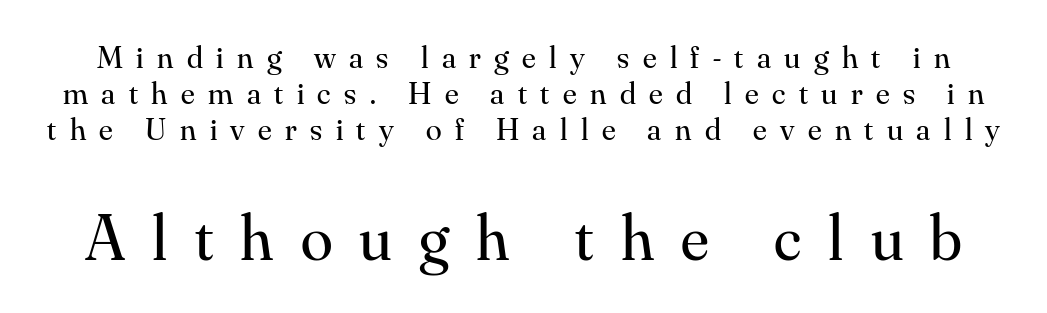
Q: Is the text bold? A: No.
Q: Is the text italic (slanted)? A: No, it is upright.
Q: Is the typeface a serif or a sans-serif typeface? A: Serif.
Q: Is the text underlined? A: No.
Q: Is the spacing between letters normal or unusually wide? A: Unusually wide.
Q: Is the spacing between lines tight, normal or loose? A: Tight.
Q: Which block of text is set in a larger size, the first (top) or the second (bottom)? A: The second (bottom) one.
Q: Width (condensed, normal, or wide)? A: Normal.
Q: Stroke contrast? A: Medium.
Q: x-height? A: Small.
Q: Monospaced? A: No.
